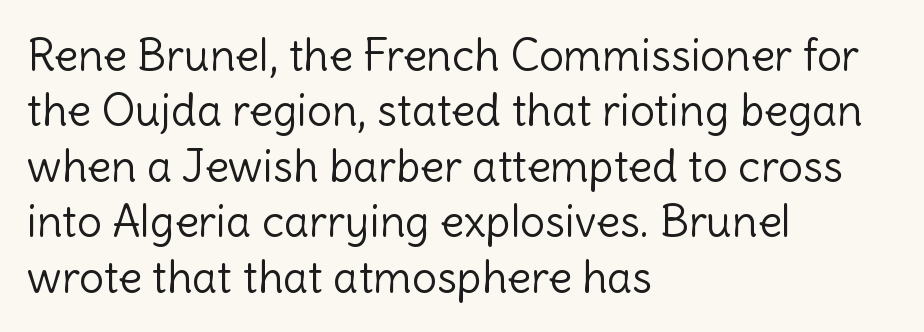
{"serif": "no", "italic": "no", "bold": "no", "weight": "light", "width": "normal", "x_height": "medium", "monospaced": "no", "underline": "no", "align": "left", "line_spacing": "normal", "line_spacing_ratio": 1.26, "letter_spacing": "normal", "letter_spacing_em": 0.0, "glyph_px": 44}
